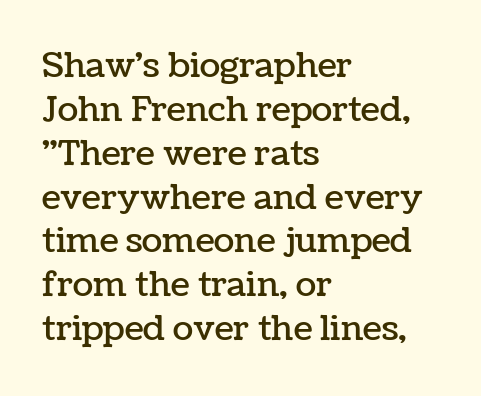
Q: Is the text italic (slanted)? A: No, it is upright.
Q: Is the text underlined? A: No.
Q: How is the paragraph aligned? A: Left-aligned.
Q: Is the spacing between letters normal or unusually wide? A: Normal.
Q: Is the spacing between lines tight, normal or loose? A: Normal.
Q: Width (condensed, normal, or wide)? A: Normal.
Q: Stroke contrast? A: Low.
Q: x-height? A: Medium.
Q: Monospaced? A: No.
